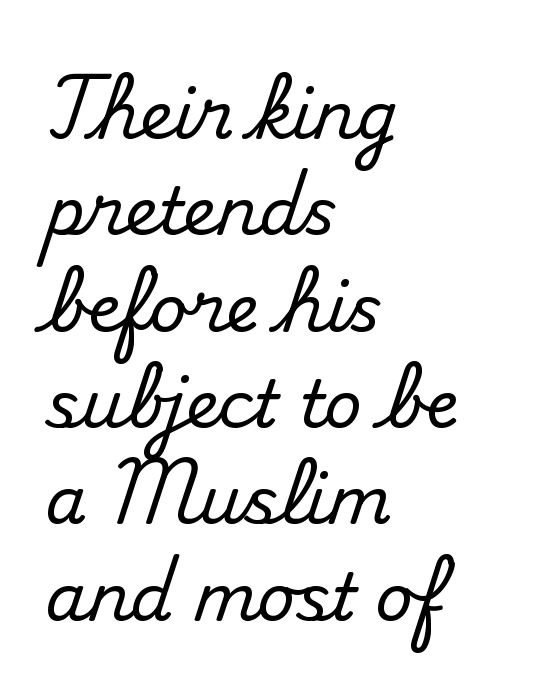
Q: Is the text italic (slanted)? A: Yes.
Q: Is the typeface a serif or a sans-serif typeface? A: Serif.
Q: Is the text underlined? A: No.
Q: How is the paragraph aligned? A: Left-aligned.
Q: Is the spacing between letters normal or unusually wide? A: Normal.
Q: Is the spacing between lines tight, normal or loose? A: Normal.
Q: Width (condensed, normal, or wide)? A: Normal.
Q: Stroke contrast? A: Medium.
Q: x-height? A: Small.
Q: Monospaced? A: No.
